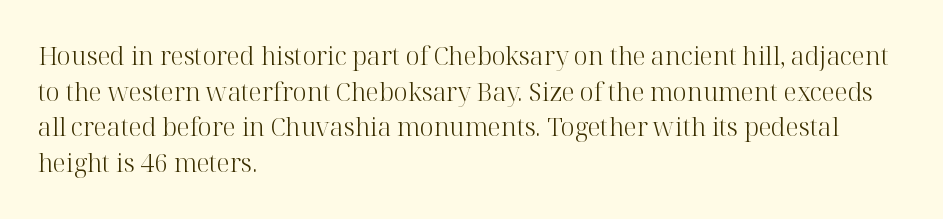
Q: Is the text bold? A: No.
Q: Is the text italic (slanted)? A: No, it is upright.
Q: Is the text underlined? A: No.
Q: How is the paragraph aligned? A: Left-aligned.
Q: Is the spacing between letters normal or unusually wide? A: Normal.
Q: Is the spacing between lines tight, normal or loose? A: Normal.
